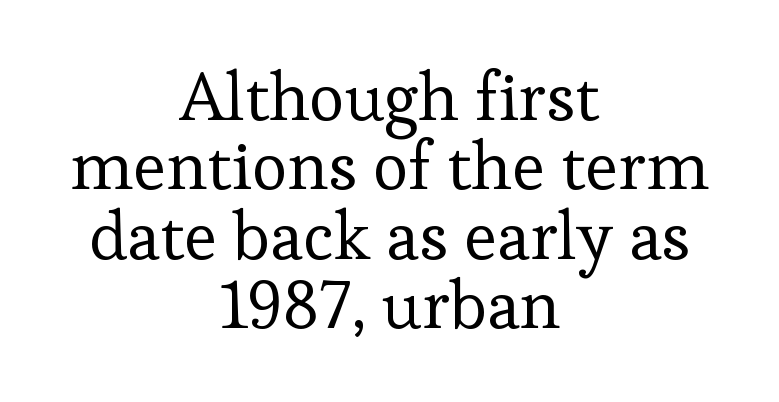
Q: Is the text bold? A: No.
Q: Is the text italic (slanted)? A: No, it is upright.
Q: Is the typeface a serif or a sans-serif typeface? A: Serif.
Q: Is the text underlined? A: No.
Q: How is the paragraph aligned? A: Centered.
Q: Is the spacing between letters normal or unusually wide? A: Normal.
Q: Is the spacing between lines tight, normal or loose? A: Tight.
Q: Width (condensed, normal, or wide)? A: Normal.
Q: Stroke contrast? A: Low.
Q: x-height? A: Medium.
Q: Monospaced? A: No.
